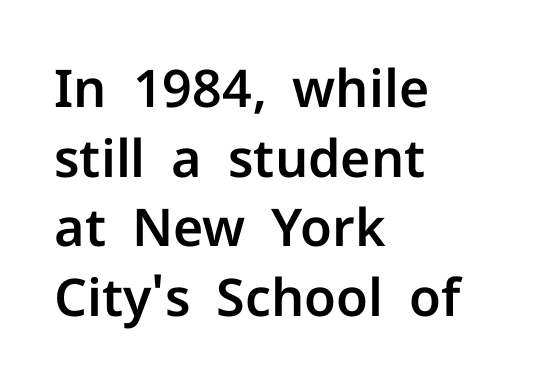
The face used here is a sans, in the tradition of grotesques and geometrics. Evenly set lines give the paragraph a standard silhouette. Do the characters align in a grid? No, the font is proportional. These lines stack with their left ends in a neat column. Glyph-to-glyph distance matches everyday printed text.
